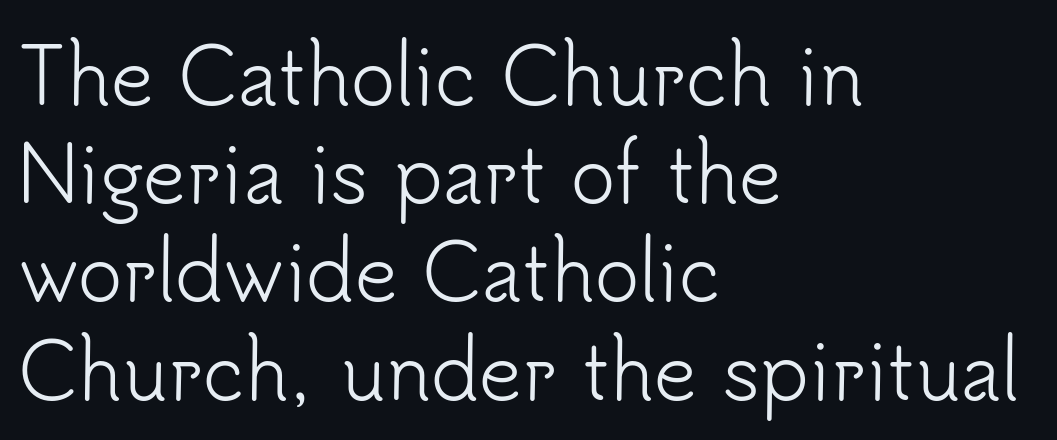
Q: Is the text bold? A: No.
Q: Is the text italic (slanted)? A: No, it is upright.
Q: Is the typeface a serif or a sans-serif typeface? A: Sans-serif.
Q: Is the text underlined? A: No.
Q: How is the paragraph aligned? A: Left-aligned.
Q: Is the spacing between letters normal or unusually wide? A: Normal.
Q: Is the spacing between lines tight, normal or loose? A: Normal.
Q: Width (condensed, normal, or wide)? A: Normal.
Q: Stroke contrast? A: Low.
Q: x-height? A: Small.
Q: Monospaced? A: No.
